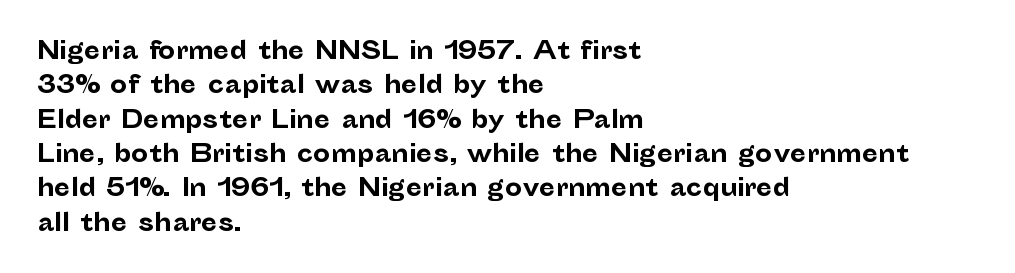
The passage shown is emphatically bold. The space directly below the letters is spotless. Italic? Not at all — the glyphs are vertical. The block of text has a typical density, with ordinary space between rows.
